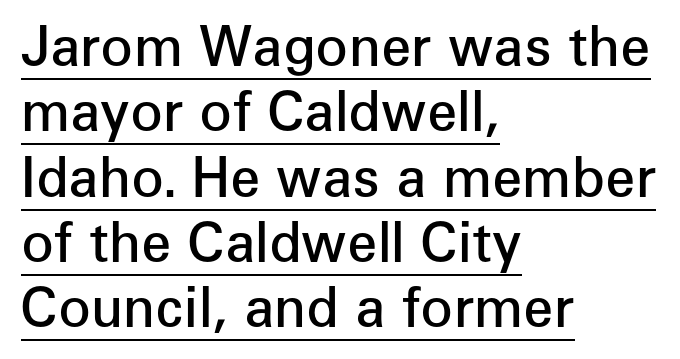
The image shows 54 px semibold sans-serif type, upright; set left-aligned, line spacing 1.21x, normal letter spacing, underlined; low stroke contrast and a medium x-height.
